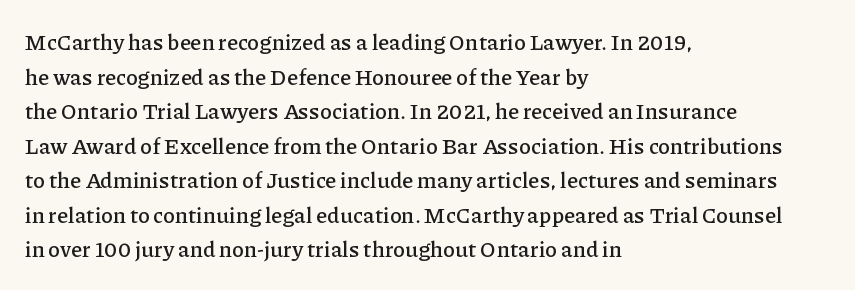
The setting favours the left margin, as ordinary paragraphs usually do. The letters stand straight up with perfectly vertical stems. Baseline-to-baseline distance is the conventional proportion of letter height. Beneath every word, the page is bare. Is the letter spacing exaggerated? No — it looks like the ordinary default.
